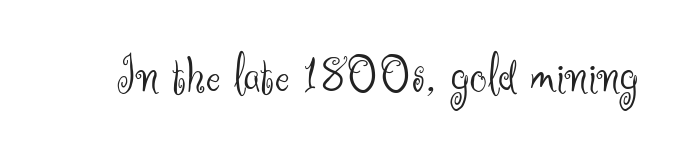
Weight class: somewhere from thin through regular. A typesetter would mark this as roman, not italic. Each letter's strokes conclude bluntly, with no projecting serifs. The strip under each line holds only bare page. You could call the tracking neutral — neither tight nor loose.
